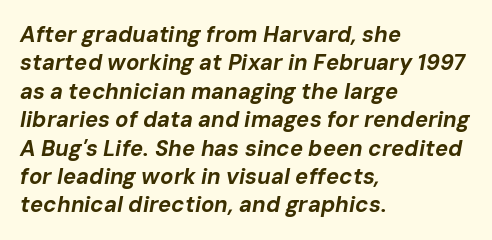
The image shows 22 px bold type, italic (leaning right); set left-aligned, normal line spacing (1.29x), normal letter spacing, not underlined.
